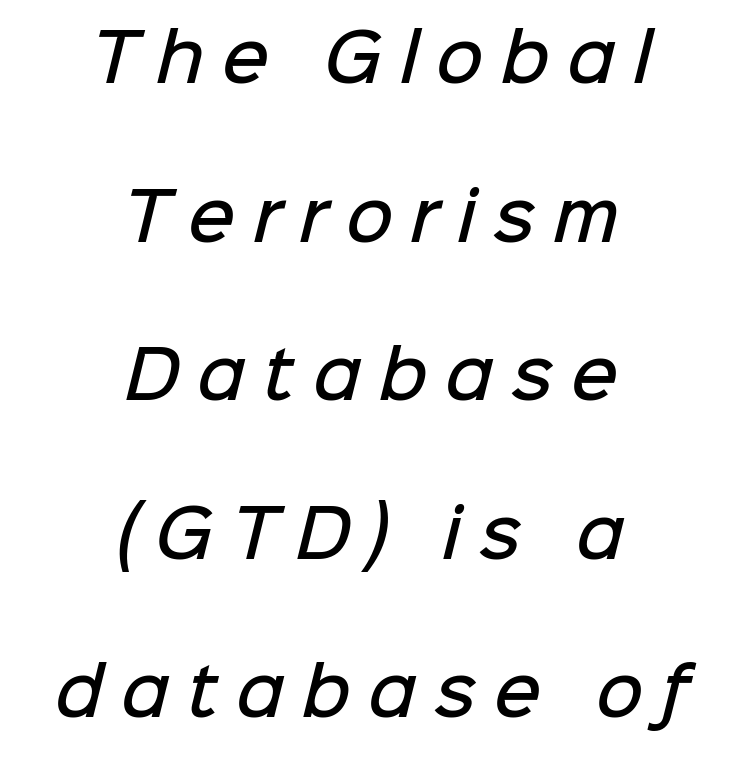
{"serif": "no", "bold": "semi", "weight": "semibold", "width": "normal", "stroke_contrast": "low", "x_height": "medium", "monospaced": "no", "underline": "no", "align": "center", "line_spacing": "loose", "line_spacing_ratio": 2.44, "letter_spacing": "wide", "letter_spacing_em": 0.27, "glyph_px": 65}
